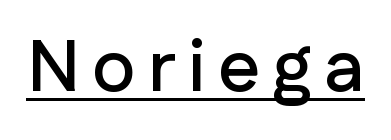
Q: Is the text italic (slanted)? A: No, it is upright.
Q: Is the typeface a serif or a sans-serif typeface? A: Sans-serif.
Q: Is the text underlined? A: Yes.
Q: Width (condensed, normal, or wide)? A: Normal.
Q: Stroke contrast? A: Low.
Q: x-height? A: Medium.
Q: Monospaced? A: No.
